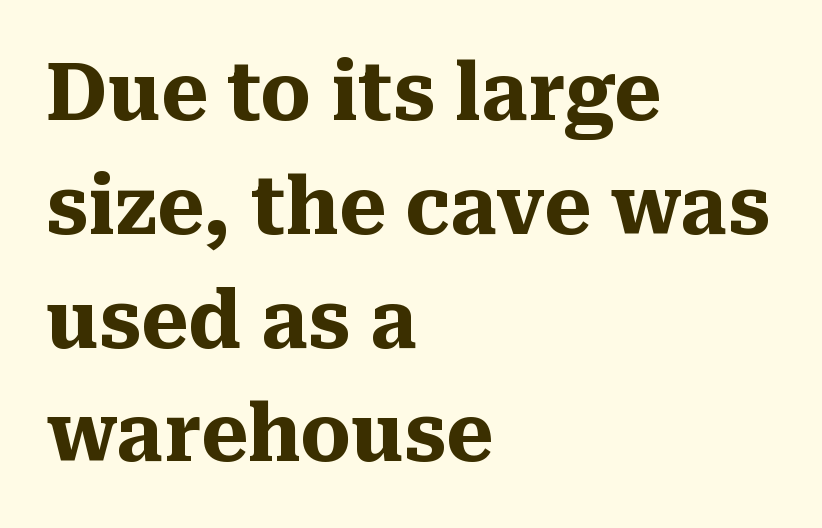
Underlining? Definitely not there. Character widths vary here, with narrow letters taking less room than wide ones. Little horizontal feet cap the strokes, marking this as serif type. Quick note: interline space is typical. The line texture is even and compact thanks to regular tracking.
